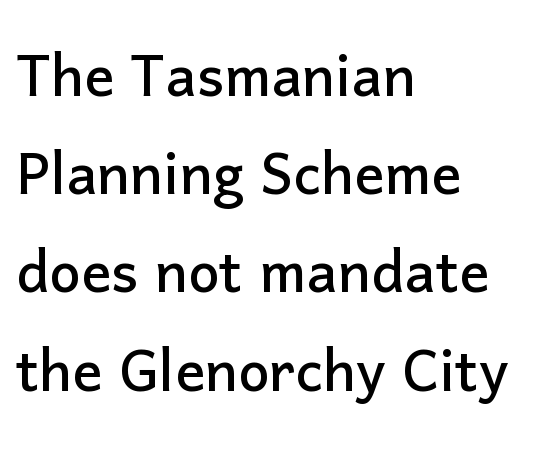
Q: Is the text italic (slanted)? A: No, it is upright.
Q: Is the typeface a serif or a sans-serif typeface? A: Sans-serif.
Q: Is the text underlined? A: No.
Q: How is the paragraph aligned? A: Left-aligned.
Q: Is the spacing between letters normal or unusually wide? A: Normal.
Q: Is the spacing between lines tight, normal or loose? A: Normal.
Q: Width (condensed, normal, or wide)? A: Normal.
Q: Stroke contrast? A: Low.
Q: x-height? A: Medium.
Q: Monospaced? A: No.
